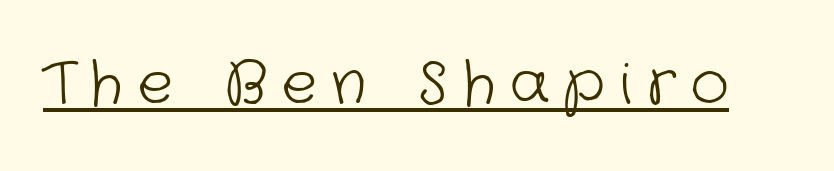
The characters are drawn with everyday or finer stroke widths. The typesetter has applied underlining to the passage shown. Loose tracking; the words dissolve into strings of separated letters. Regarding serifs, this sample does without them. Character widths vary here, with narrow letters taking less room than wide ones.
